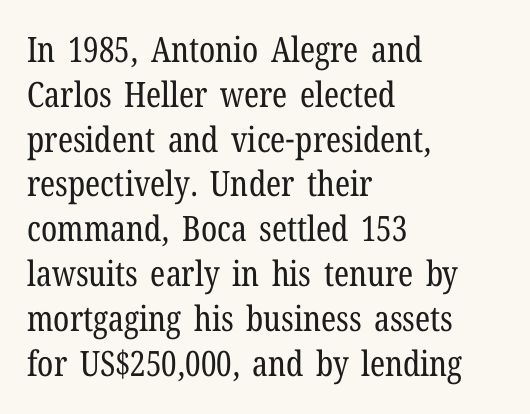
Observe the serifs anchoring each vertical stroke in this sample. Spacing verdict: proportional, widths tailored to each character. Unmarked baselines from the first word to the last. The paragraph has a hard left edge and a soft right edge. Quick note: interline space is typical.
